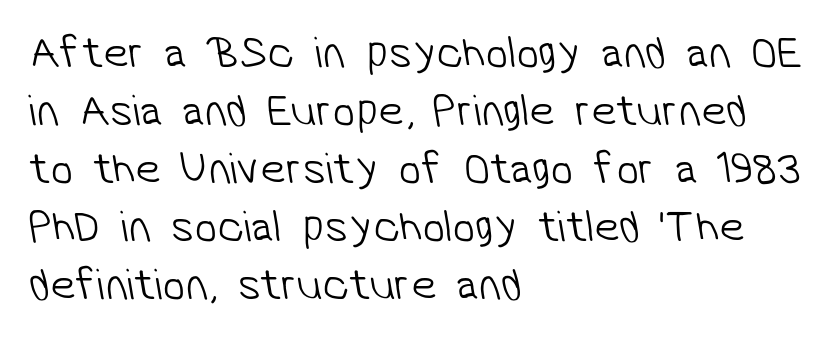
No feet cap the strokes, marking this as sans-serif type. Successive baselines arrive at the customary interval. Notice how the passage keeps a crisp vertical edge on the left only. Tracking value appears to be zero — textbook default spacing. Each letter keeps its own natural width here, so spacing adapts to shape.
